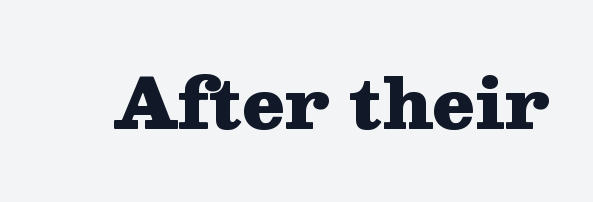
Is this a fixed-width face? No — the glyphs have proportional, varying widths. In terms of posture, this sample is upright. The face used here has the dense, thick strokes of a bold. The passage shown is not underscored anywhere. Look at the tracking — it's just the regular setting, nothing added. Unlike a clean sans, this face finishes its strokes with serifs.
